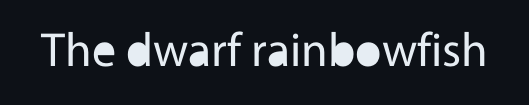
{"serif": "no", "italic": "no", "bold": "no", "weight": "regular", "width": "normal", "x_height": "medium", "monospaced": "no", "underline": "no", "letter_spacing": "normal", "letter_spacing_em": 0.0, "glyph_px": 48}
